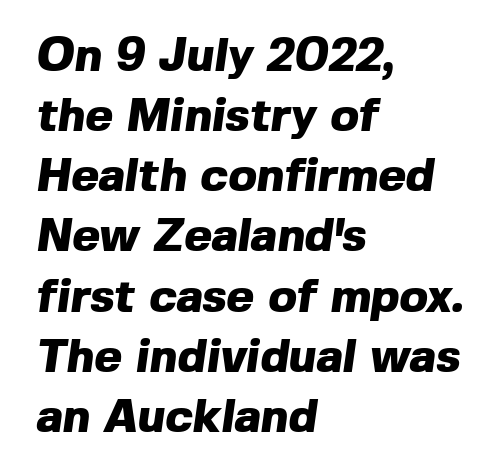
The image shows 47 px heavy sans-serif type; set left-aligned, normal line spacing (1.28x), normal letter spacing, not underlined; a medium x-height.
